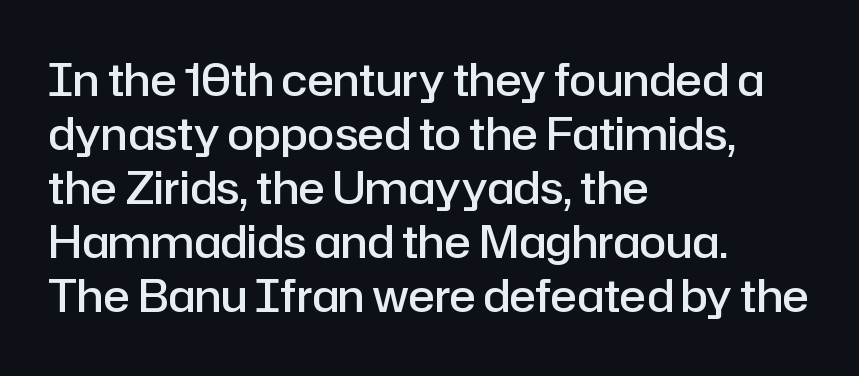
{"serif": "no", "italic": "no", "bold": "semi", "weight": "semibold", "width": "normal", "stroke_contrast": "low", "x_height": "medium", "monospaced": "no", "underline": "no", "align": "left", "line_spacing_ratio": 1.23, "letter_spacing": "normal", "letter_spacing_em": 0.0, "glyph_px": 44}
